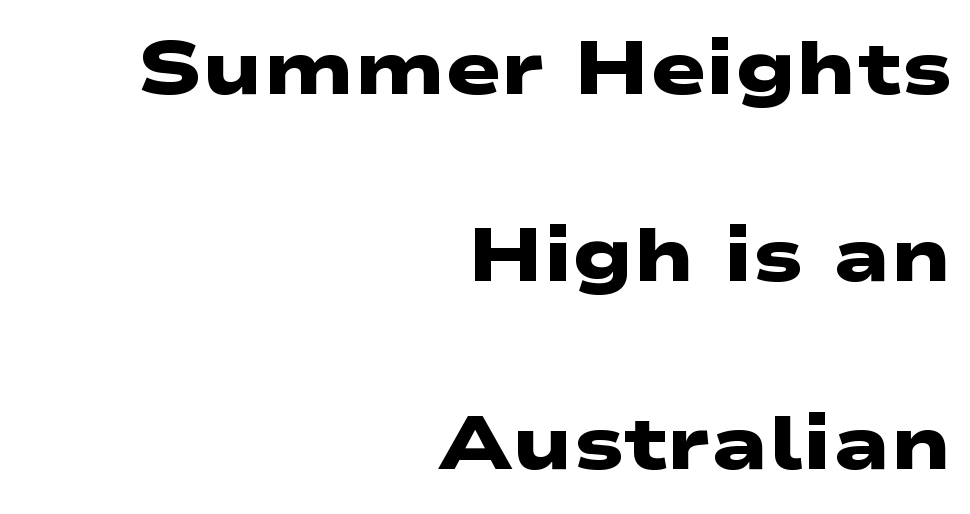
The image shows 75 px heavy, wide sans-serif type; set right-aligned, loose line spacing (2.5x), normal letter spacing, not underlined; low stroke contrast and a medium x-height.
